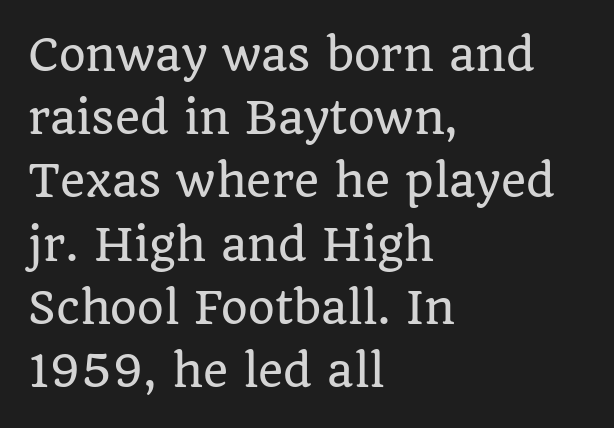
{"serif": "yes", "italic": "no", "width": "normal", "stroke_contrast": "low", "x_height": "large", "monospaced": "no", "underline": "no", "align": "left", "line_spacing": "normal", "line_spacing_ratio": 1.47, "letter_spacing": "normal", "letter_spacing_em": 0.0, "glyph_px": 43}
